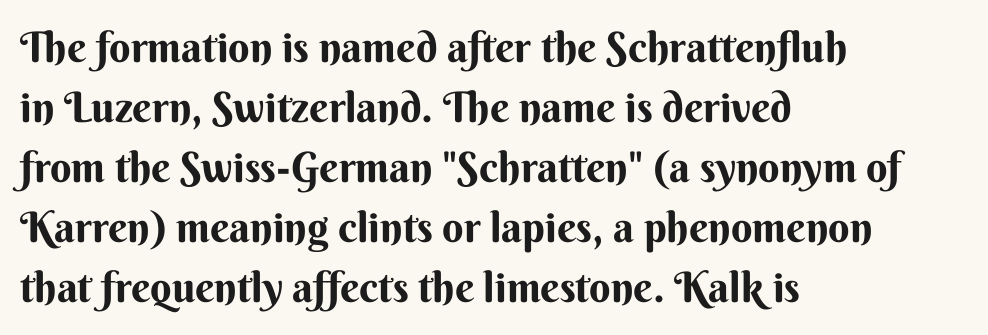
Posture: vertical. Does the type have serifs? No, each stem ends abruptly. Honestly, the row spacing looks completely unremarkable. Rule under the text: the space is simply empty.
